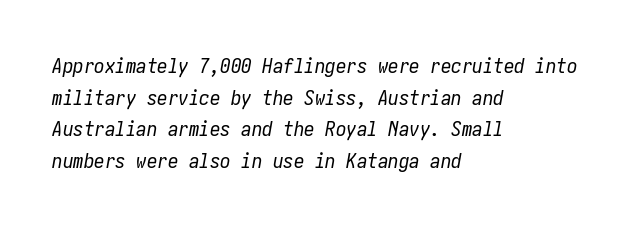
{"italic": "yes", "lean": "right", "slant_degrees": 10, "bold": "no", "underline": "no", "align": "left", "line_spacing": "normal", "line_spacing_ratio": 1.51, "letter_spacing": "normal", "letter_spacing_em": 0.0, "glyph_px": 21}
